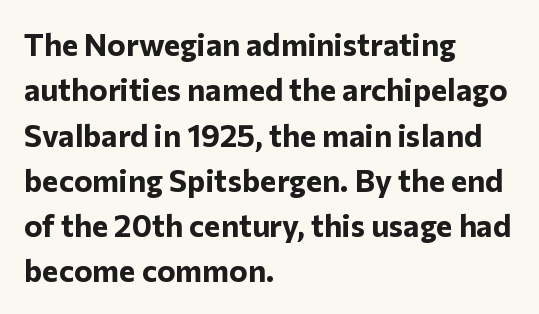
Q: Is the text bold? A: Yes.
Q: Is the text italic (slanted)? A: No, it is upright.
Q: Is the typeface a serif or a sans-serif typeface? A: Sans-serif.
Q: Is the text underlined? A: No.
Q: How is the paragraph aligned? A: Left-aligned.
Q: Is the spacing between letters normal or unusually wide? A: Normal.
Q: Is the spacing between lines tight, normal or loose? A: Normal.
Q: Width (condensed, normal, or wide)? A: Normal.
Q: Stroke contrast? A: Low.
Q: x-height? A: Medium.
Q: Monospaced? A: No.
